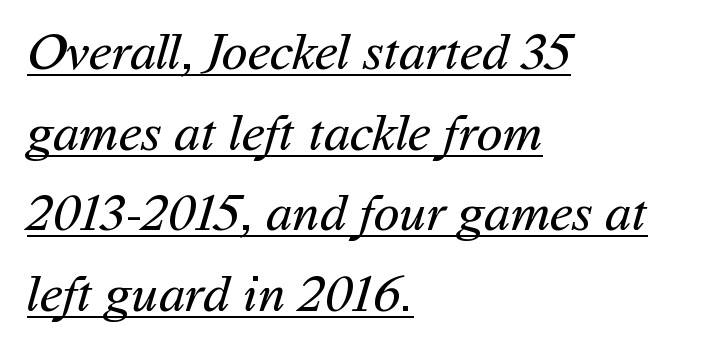
{"serif": "no", "bold": "no", "weight": "regular", "width": "normal", "stroke_contrast": "medium", "x_height": "medium", "monospaced": "no", "underline": "yes", "align": "left", "line_spacing": "normal", "line_spacing_ratio": 1.52, "letter_spacing": "normal", "letter_spacing_em": 0.0, "glyph_px": 53}
